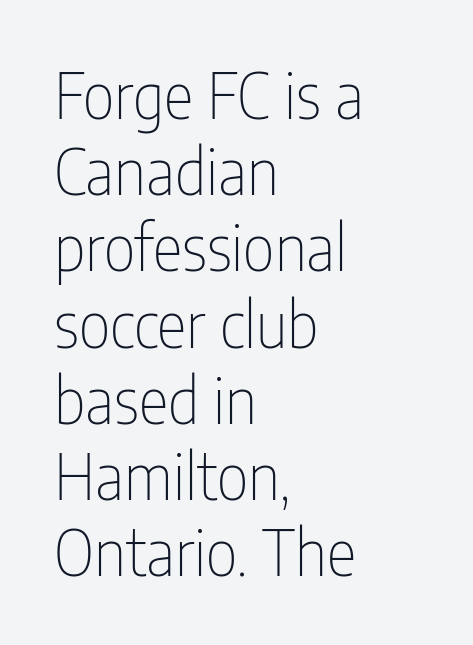
Characters follow at the spacing the type designer built in. No extra ink here — the face is not bold. The typeface chosen for these lines omits serifs. The area under the type is left untouched.
